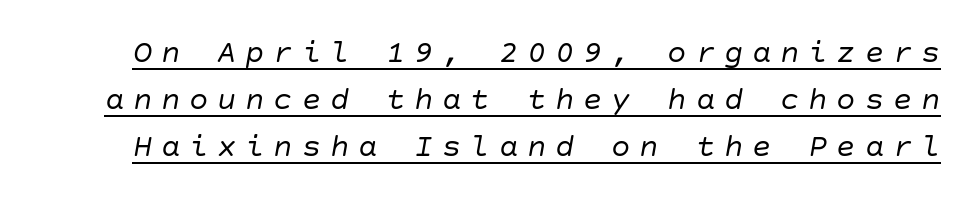
Q: Is the text bold? A: No.
Q: Is the text italic (slanted)? A: Yes, it leans right by about 10 degrees.
Q: Is the text underlined? A: Yes.
Q: Is the spacing between letters normal or unusually wide? A: Unusually wide.
Q: Is the spacing between lines tight, normal or loose? A: Normal.
Q: Width (condensed, normal, or wide)? A: Normal.
Q: Stroke contrast? A: Low.
Q: x-height? A: Large.
